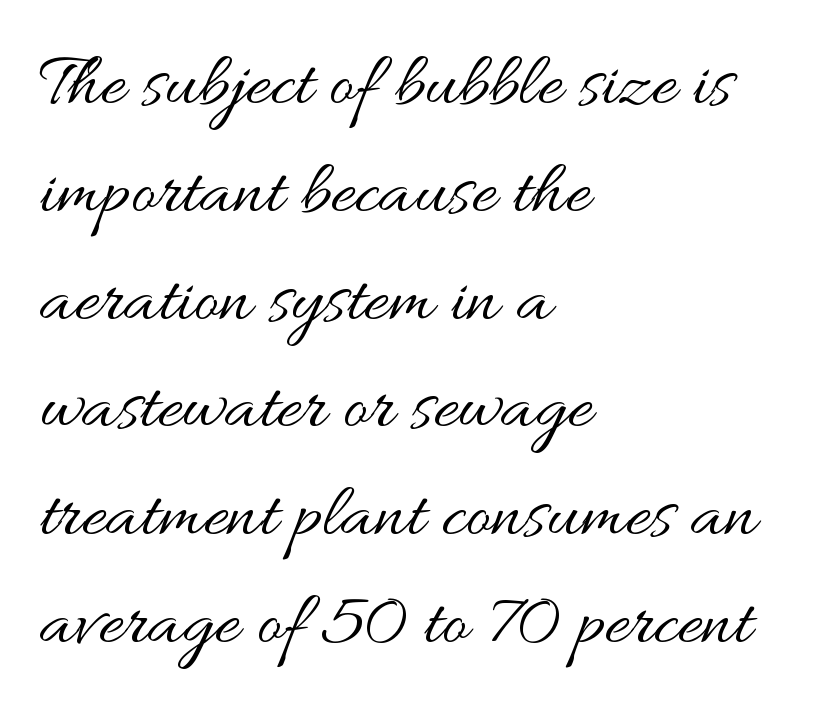
The image shows 77 px regular-weight, wide type; set left-aligned, normal line spacing (1.4x), normal letter spacing, not underlined; medium stroke contrast and a small x-height.
